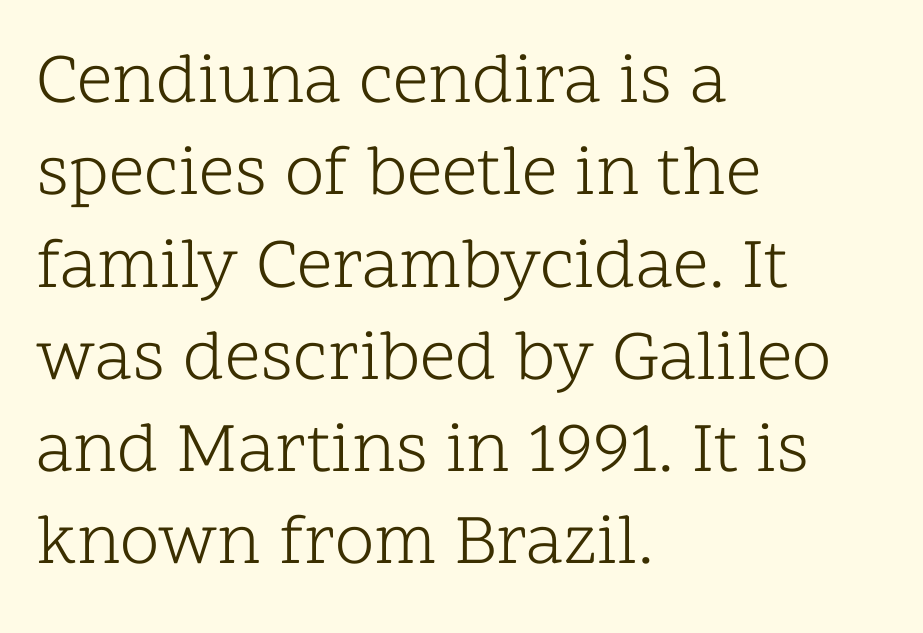
{"serif": "yes", "italic": "no", "bold": "no", "weight": "light", "width": "normal", "stroke_contrast": "low", "x_height": "medium", "monospaced": "no", "underline": "no", "align": "left", "line_spacing": "normal", "line_spacing_ratio": 1.3, "letter_spacing": "normal", "letter_spacing_em": 0.0, "glyph_px": 71}
